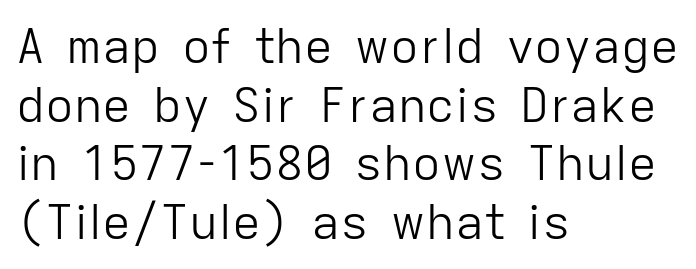
Short note: letters normally spaced. The passage shown is not bold in any degree. Looks like regular typesetting: each glyph gets only the width it needs. A typesetter would label this face a sans.
